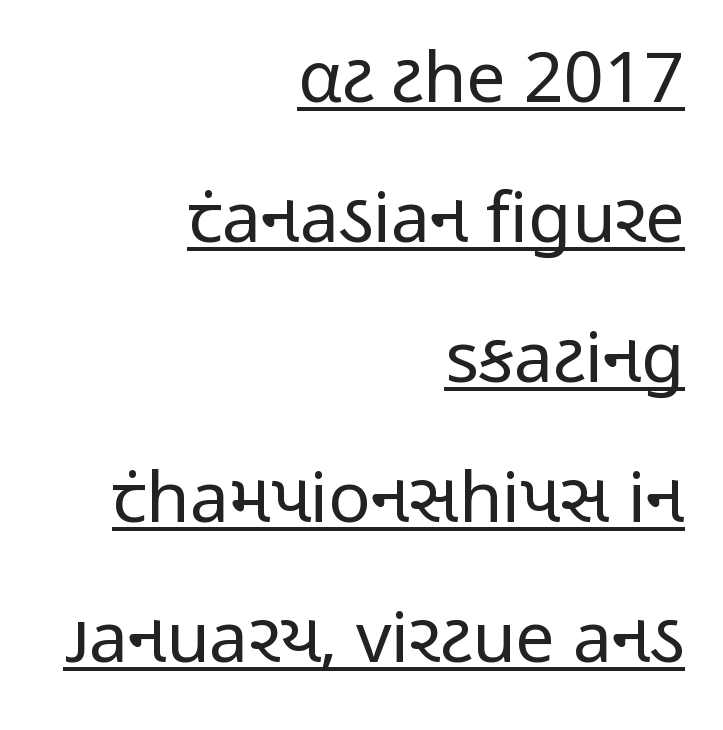
{"serif": "no", "italic": "no", "bold": "no", "weight": "regular", "width": "condensed", "stroke_contrast": "low", "x_height": "medium", "monospaced": "no", "underline": "yes", "align": "right", "line_spacing": "loose", "line_spacing_ratio": 2.0, "letter_spacing": "normal", "letter_spacing_em": 0.0, "glyph_px": 70}
